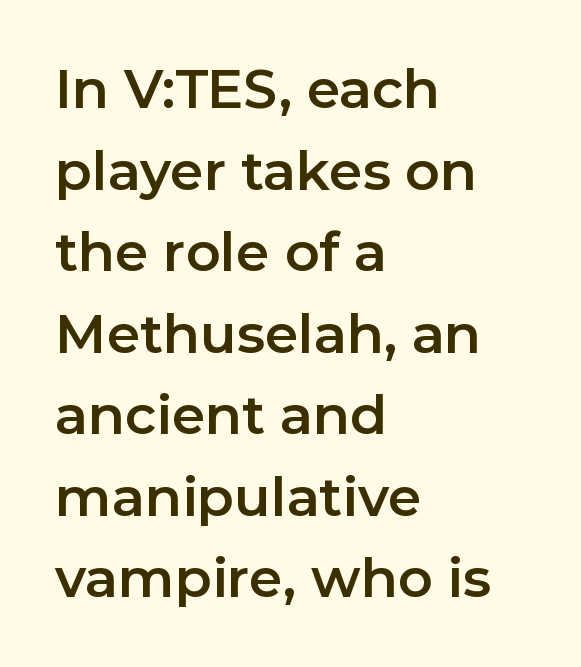
The rendering keeps characters at their native spacing. The rendering anchors every line to the left-hand side. Rule under the text: the space is simply empty. What's the leading like? Ordinary, nothing unusual. When letters stand straight like this, we call the style roman or upright. The text was rendered using a sans face with plain stroke endings.
